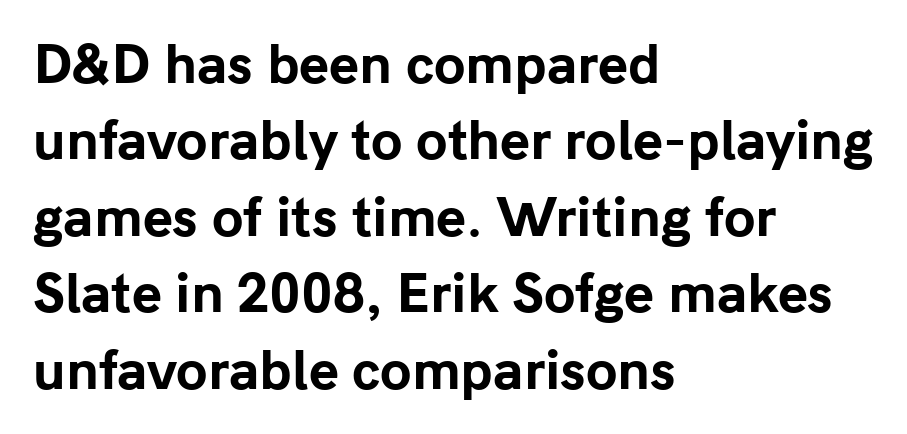
Q: Is the text bold? A: Yes.
Q: Is the text italic (slanted)? A: No, it is upright.
Q: Is the typeface a serif or a sans-serif typeface? A: Sans-serif.
Q: Is the text underlined? A: No.
Q: How is the paragraph aligned? A: Left-aligned.
Q: Is the spacing between letters normal or unusually wide? A: Normal.
Q: Is the spacing between lines tight, normal or loose? A: Normal.
Q: Width (condensed, normal, or wide)? A: Normal.
Q: Stroke contrast? A: Low.
Q: x-height? A: Medium.
Q: Monospaced? A: No.
